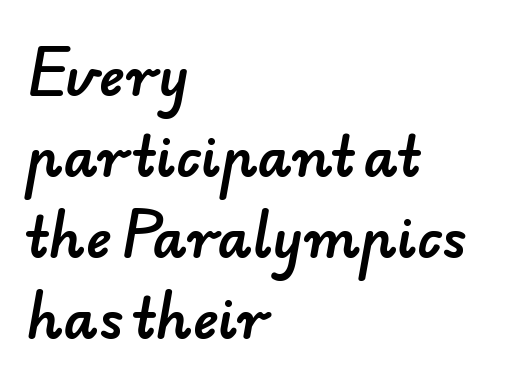
Q: Is the typeface a serif or a sans-serif typeface? A: Sans-serif.
Q: Is the text underlined? A: No.
Q: How is the paragraph aligned? A: Left-aligned.
Q: Is the spacing between letters normal or unusually wide? A: Normal.
Q: Is the spacing between lines tight, normal or loose? A: Normal.
Q: Width (condensed, normal, or wide)? A: Normal.
Q: Stroke contrast? A: Low.
Q: x-height? A: Small.
Q: Monospaced? A: No.
